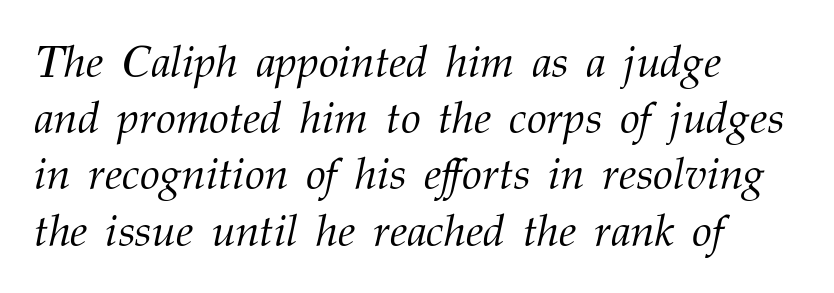
The image shows 45 px light serif type, italic (leaning right); set left-aligned, normal line spacing (1.25x), normal letter spacing, not underlined; medium stroke contrast and a medium x-height.
